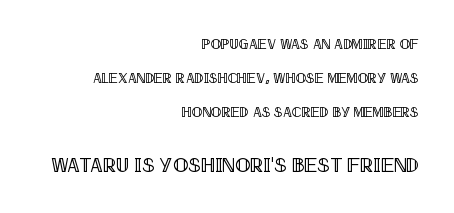
The image shows 20 px text type, upright; set right-aligned, loose line spacing (2.43x), normal letter spacing, not underlined; the second (bottom) block is 1.43x larger.
